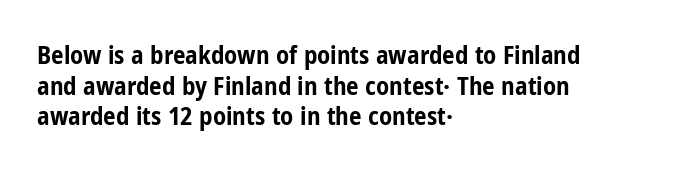
Q: Is the text bold? A: Yes.
Q: Is the text italic (slanted)? A: No, it is upright.
Q: Is the text underlined? A: No.
Q: How is the paragraph aligned? A: Left-aligned.
Q: Is the spacing between letters normal or unusually wide? A: Normal.
